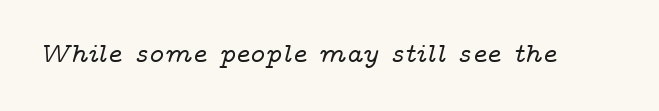
The image shows 28 px wide serif type, italic (leaning right); set normal letter spacing, not underlined; low stroke contrast and a medium x-height.
